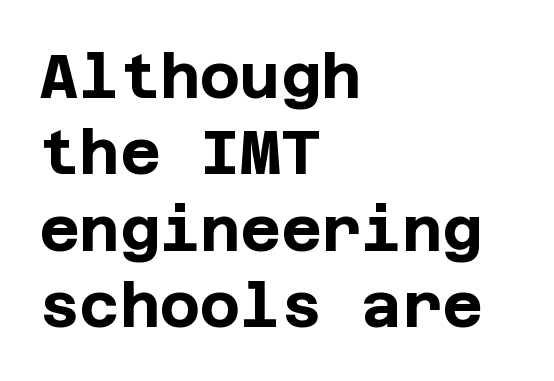
Q: Is the text bold? A: Yes.
Q: Is the text italic (slanted)? A: No, it is upright.
Q: Is the typeface a serif or a sans-serif typeface? A: Sans-serif.
Q: Is the text underlined? A: No.
Q: How is the paragraph aligned? A: Left-aligned.
Q: Is the spacing between letters normal or unusually wide? A: Normal.
Q: Width (condensed, normal, or wide)? A: Normal.
Q: Stroke contrast? A: Low.
Q: x-height? A: Large.
